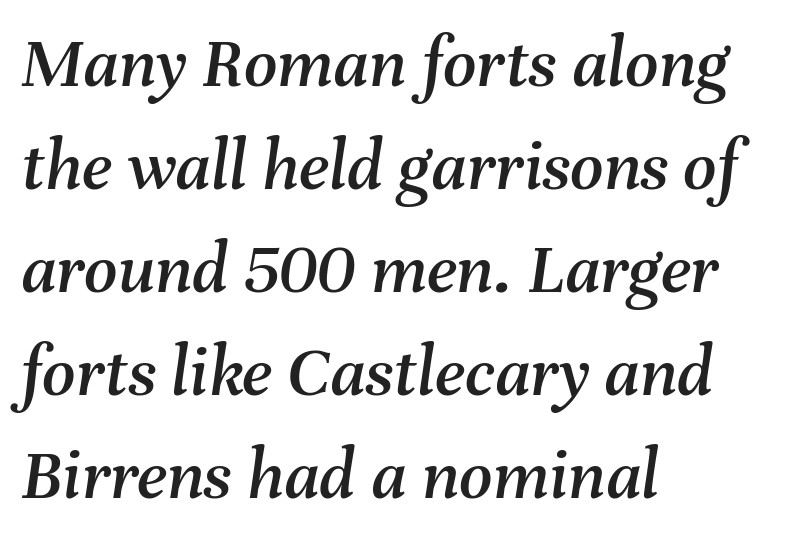
{"italic": "yes", "lean": "right", "slant_degrees": 8, "width": "normal", "stroke_contrast": "medium", "x_height": "medium", "monospaced": "no", "underline": "no", "align": "left", "line_spacing": "normal", "line_spacing_ratio": 1.41, "letter_spacing": "normal", "letter_spacing_em": 0.0, "glyph_px": 73}
